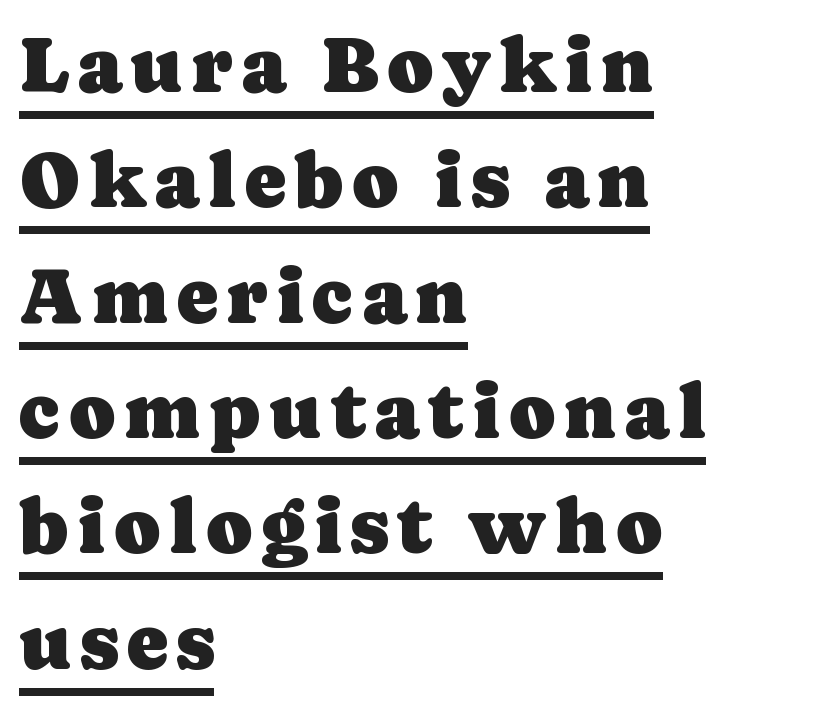
{"serif": "yes", "italic": "no", "width": "normal", "stroke_contrast": "low", "x_height": "medium", "monospaced": "no", "underline": "yes", "align": "left", "line_spacing": "normal", "line_spacing_ratio": 1.46, "glyph_px": 79}
